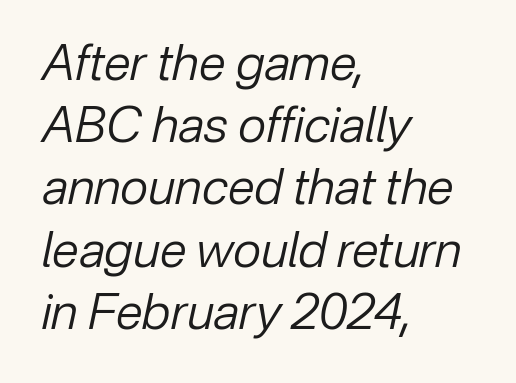
The image shows 49 px regular-weight type, italic (leaning right); set left-aligned, normal line spacing (1.27x), normal letter spacing, not underlined; low stroke contrast and a medium x-height.
